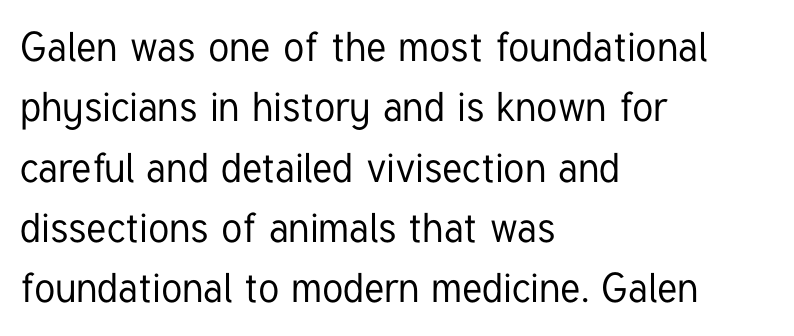
Q: Is the text italic (slanted)? A: No, it is upright.
Q: Is the typeface a serif or a sans-serif typeface? A: Sans-serif.
Q: Is the text underlined? A: No.
Q: How is the paragraph aligned? A: Left-aligned.
Q: Is the spacing between letters normal or unusually wide? A: Normal.
Q: Is the spacing between lines tight, normal or loose? A: Normal.
Q: Width (condensed, normal, or wide)? A: Condensed.
Q: Stroke contrast? A: Low.
Q: x-height? A: Medium.
Q: Monospaced? A: No.
